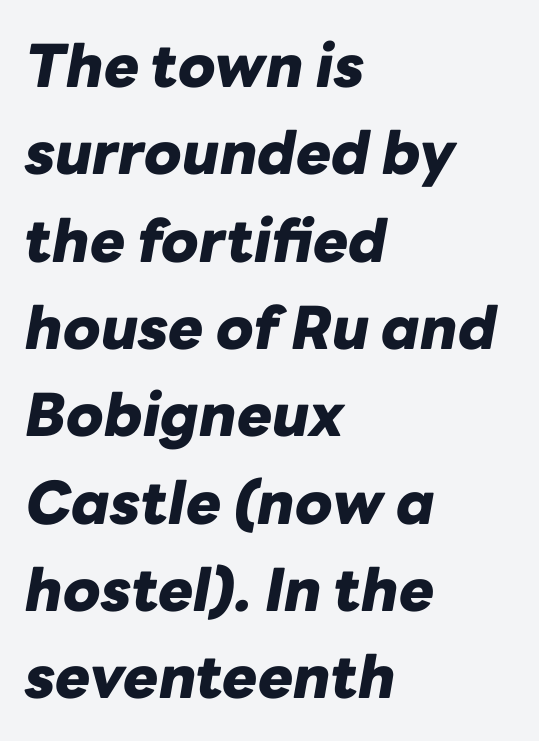
Q: Is the text bold? A: Yes.
Q: Is the text italic (slanted)? A: Yes, it leans right by about 10 degrees.
Q: Is the text underlined? A: No.
Q: How is the paragraph aligned? A: Left-aligned.
Q: Is the spacing between letters normal or unusually wide? A: Normal.
Q: Is the spacing between lines tight, normal or loose? A: Normal.
Q: Width (condensed, normal, or wide)? A: Normal.
Q: Stroke contrast? A: Low.
Q: x-height? A: Medium.
Q: Monospaced? A: No.
